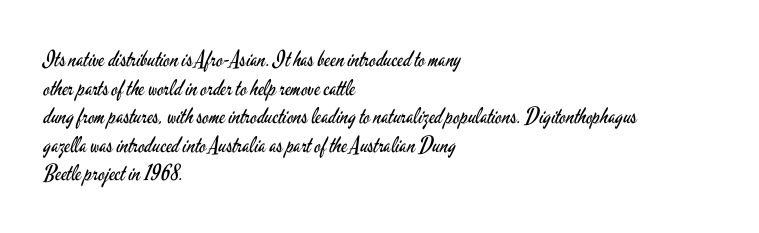
{"bold": "no", "underline": "no", "align": "left", "line_spacing": "normal", "line_spacing_ratio": 1.3, "letter_spacing": "normal", "letter_spacing_em": 0.0, "glyph_px": 22}
